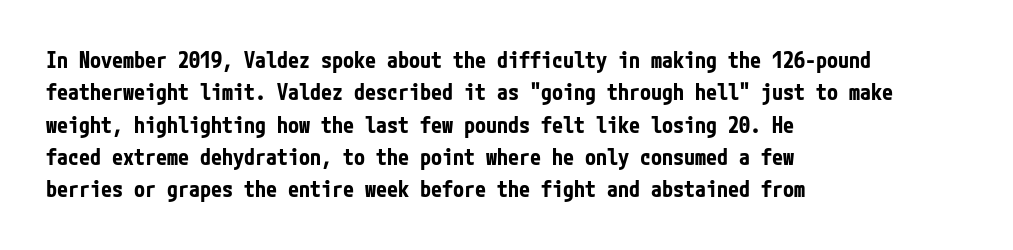
This block has exactly the height ordinary leading produces. A roman cut, with each character standing at attention. Typesetter's note: full bold, strokes at maximum text heaviness. The rendering anchors every line to the left-hand side.
